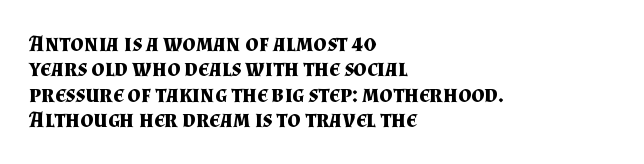
The image shows 23 px bold type, upright; set left-aligned, tight line spacing (1.1x), normal letter spacing, not underlined.
